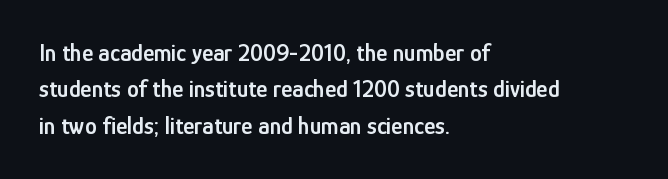
Q: Is the text bold? A: Semi-bold.
Q: Is the text italic (slanted)? A: No, it is upright.
Q: Is the text underlined? A: No.
Q: How is the paragraph aligned? A: Left-aligned.
Q: Is the spacing between letters normal or unusually wide? A: Normal.
Q: Is the spacing between lines tight, normal or loose? A: Normal.
